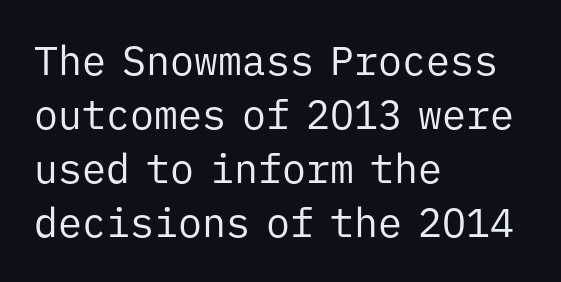
Q: Is the text bold? A: No.
Q: Is the text italic (slanted)? A: No, it is upright.
Q: Is the typeface a serif or a sans-serif typeface? A: Sans-serif.
Q: Is the text underlined? A: No.
Q: How is the paragraph aligned? A: Left-aligned.
Q: Is the spacing between letters normal or unusually wide? A: Normal.
Q: Is the spacing between lines tight, normal or loose? A: Normal.
Q: Width (condensed, normal, or wide)? A: Normal.
Q: Stroke contrast? A: Low.
Q: x-height? A: Medium.
Q: Monospaced? A: Yes.
